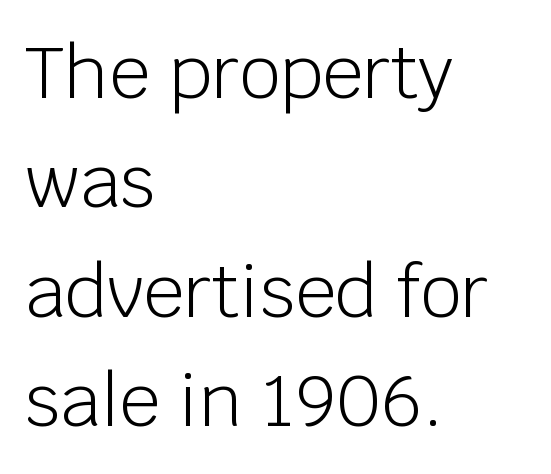
The image shows 72 px light sans-serif type, upright; set left-aligned, normal line spacing (1.52x), normal letter spacing, not underlined; low stroke contrast and a large x-height.
